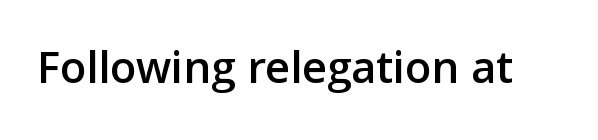
Q: Is the text italic (slanted)? A: No, it is upright.
Q: Is the typeface a serif or a sans-serif typeface? A: Sans-serif.
Q: Is the text underlined? A: No.
Q: Is the spacing between letters normal or unusually wide? A: Normal.
Q: Width (condensed, normal, or wide)? A: Normal.
Q: Stroke contrast? A: Low.
Q: x-height? A: Medium.
Q: Monospaced? A: No.
